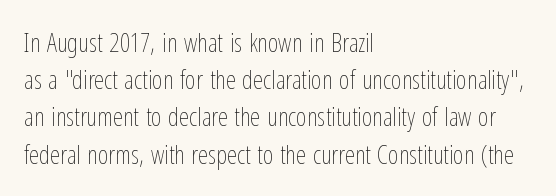
Q: Is the text bold? A: No.
Q: Is the text italic (slanted)? A: No, it is upright.
Q: Is the text underlined? A: No.
Q: How is the paragraph aligned? A: Left-aligned.
Q: Is the spacing between letters normal or unusually wide? A: Normal.
Q: Is the spacing between lines tight, normal or loose? A: Normal.
